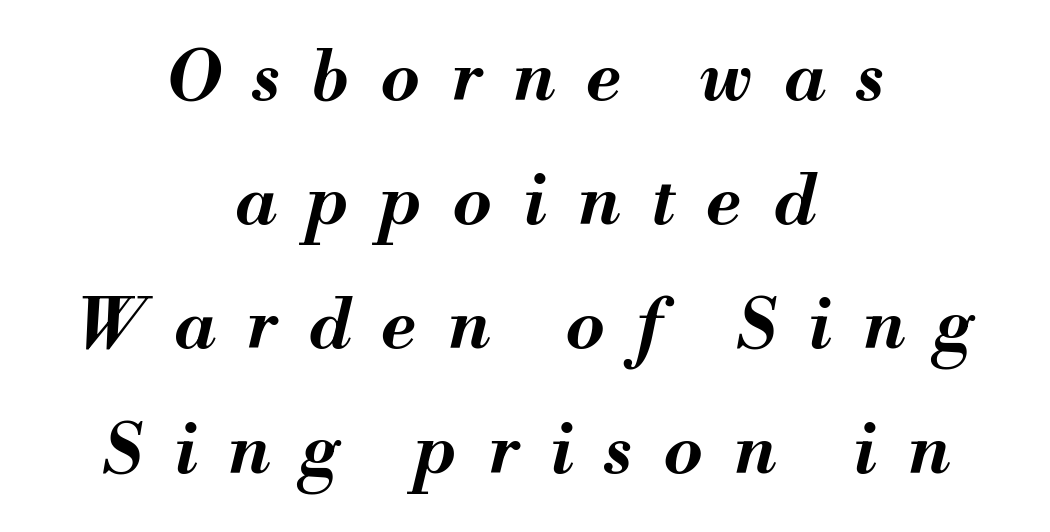
The face used here has the dense, thick strokes of a bold. This sample is center-justified, so both line endings float freely. Underline: absent. You could not count columns in this text — the font is proportionally spaced. Substantial extra tracking has been applied to these lines. The letters are slanted; this is an italic face.
